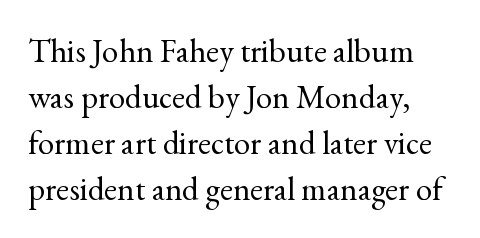
{"serif": "yes", "italic": "no", "bold": "no", "weight": "regular", "width": "normal", "x_height": "small", "monospaced": "no", "underline": "no", "line_spacing": "normal", "line_spacing_ratio": 1.39, "letter_spacing": "normal", "letter_spacing_em": 0.0, "glyph_px": 33}
